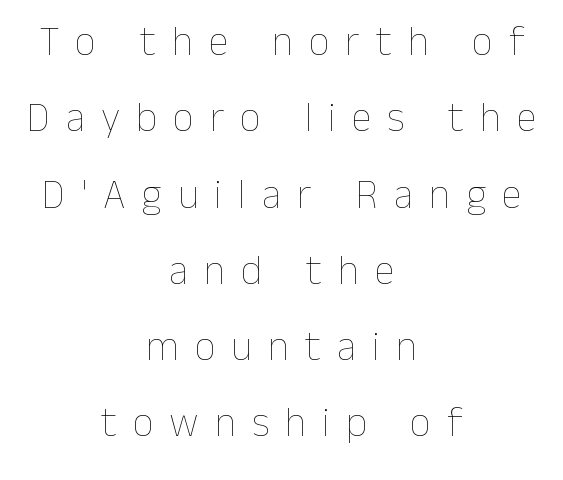
Q: Is the text bold? A: No.
Q: Is the text italic (slanted)? A: No, it is upright.
Q: Is the text underlined? A: No.
Q: How is the paragraph aligned? A: Centered.
Q: Is the spacing between letters normal or unusually wide? A: Unusually wide.
Q: Width (condensed, normal, or wide)? A: Normal.
Q: Stroke contrast? A: Low.
Q: x-height? A: Medium.
Q: Monospaced? A: No.
